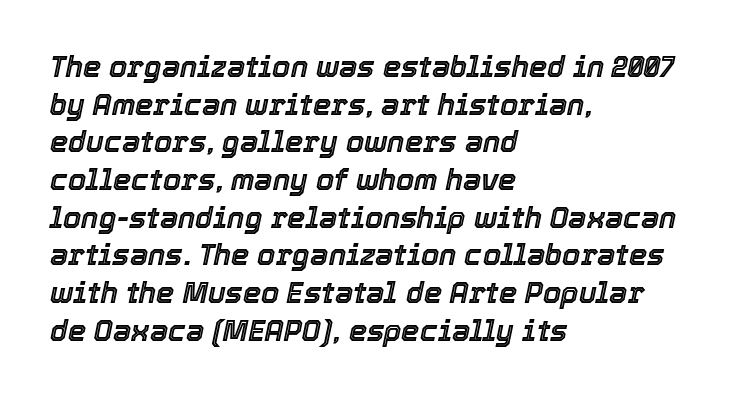
The image shows 29 px text type, italic (leaning right); set left-aligned, normal line spacing (1.3x), normal letter spacing, not underlined; a medium x-height.
